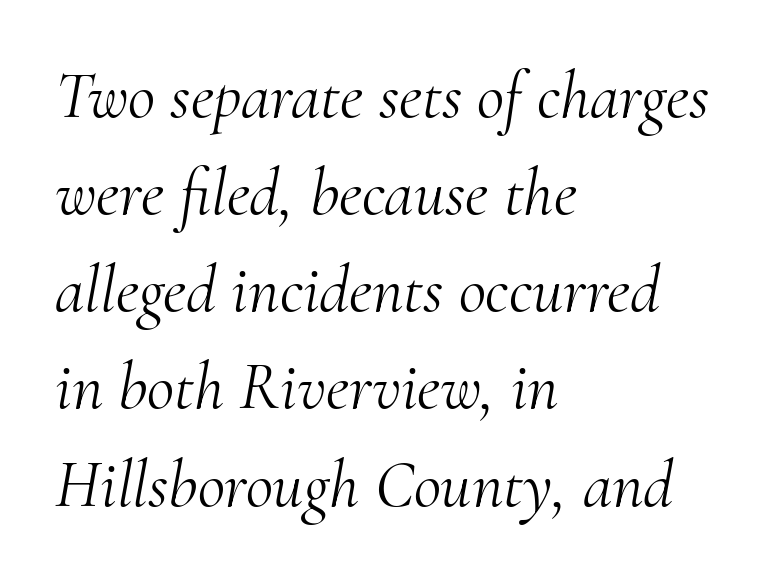
Q: Is the text bold? A: No.
Q: Is the text italic (slanted)? A: Yes, it leans right by about 10 degrees.
Q: Is the typeface a serif or a sans-serif typeface? A: Serif.
Q: Is the text underlined? A: No.
Q: How is the paragraph aligned? A: Left-aligned.
Q: Is the spacing between letters normal or unusually wide? A: Normal.
Q: Is the spacing between lines tight, normal or loose? A: Normal.
Q: Width (condensed, normal, or wide)? A: Normal.
Q: Stroke contrast? A: Medium.
Q: x-height? A: Small.
Q: Monospaced? A: No.
